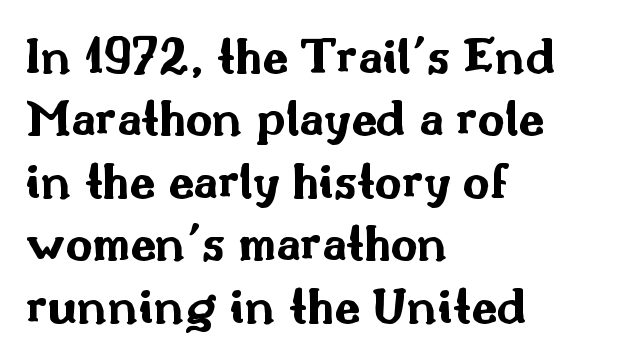
Q: Is the text bold? A: Yes.
Q: Is the text italic (slanted)? A: No, it is upright.
Q: Is the typeface a serif or a sans-serif typeface? A: Sans-serif.
Q: Is the text underlined? A: No.
Q: How is the paragraph aligned? A: Left-aligned.
Q: Is the spacing between letters normal or unusually wide? A: Normal.
Q: Width (condensed, normal, or wide)? A: Wide.
Q: Stroke contrast? A: Medium.
Q: x-height? A: Small.
Q: Monospaced? A: No.
